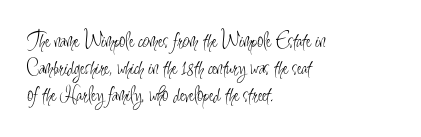
Q: Is the text bold? A: No.
Q: Is the text underlined? A: No.
Q: How is the paragraph aligned? A: Left-aligned.
Q: Is the spacing between letters normal or unusually wide? A: Normal.
